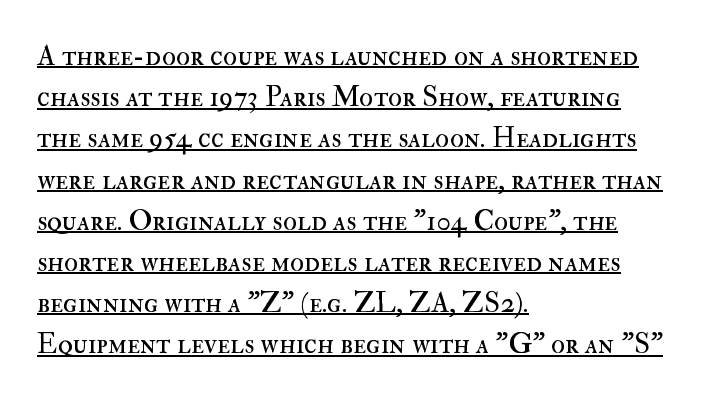
{"italic": "no", "bold": "no", "weight": "regular", "width": "normal", "stroke_contrast": "high", "x_height": "small", "monospaced": "no", "underline": "yes", "align": "left", "line_spacing": "normal", "line_spacing_ratio": 1.42, "letter_spacing": "normal", "letter_spacing_em": 0.0, "glyph_px": 29}
